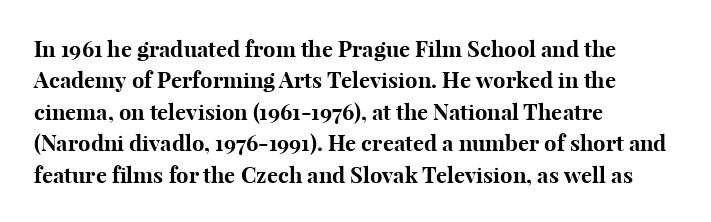
Q: Is the text bold? A: Yes.
Q: Is the text italic (slanted)? A: No, it is upright.
Q: Is the text underlined? A: No.
Q: How is the paragraph aligned? A: Left-aligned.
Q: Is the spacing between letters normal or unusually wide? A: Normal.
Q: Is the spacing between lines tight, normal or loose? A: Normal.
